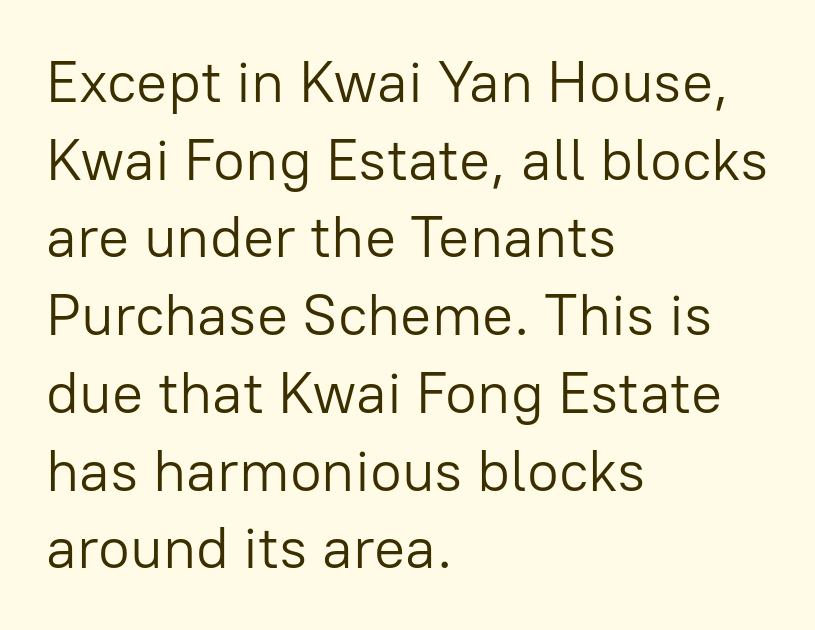
The image shows 58 px light sans-serif type, upright; set left-aligned, normal line spacing (1.34x), normal letter spacing, not underlined; low stroke contrast and a medium x-height.
